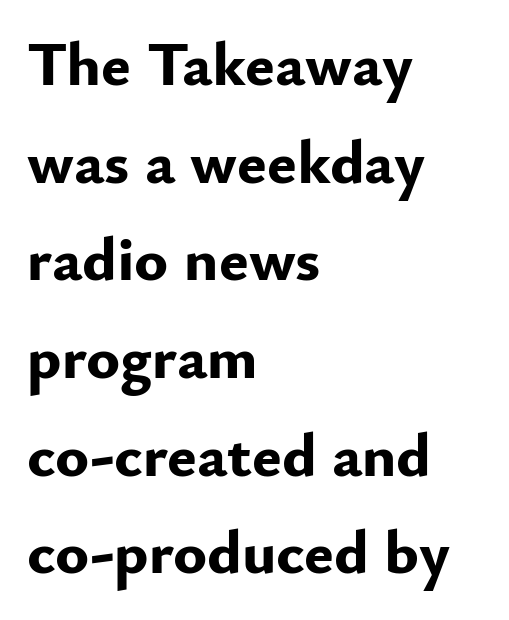
Compared with a centered layout, this one pins lines to the left instead. These lines sit exactly where default settings would place them. What kind of face is this? One without serifs — a sans. This is heavy type, rendered in bold. The letterforms sit shoulder to shoulder at normal distance. Each row of text sits above clean, open space.
